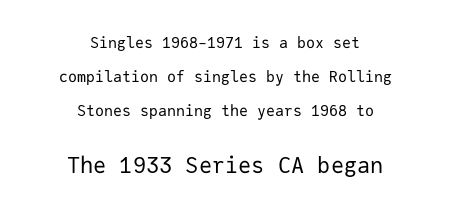
Q: Is the text bold? A: No.
Q: Is the text italic (slanted)? A: No, it is upright.
Q: Is the text underlined? A: No.
Q: How is the paragraph aligned? A: Centered.
Q: Is the spacing between letters normal or unusually wide? A: Normal.
Q: Is the spacing between lines tight, normal or loose? A: Loose.
Q: Which block of text is set in a larger size, the first (top) or the second (bottom)? A: The second (bottom) one.
